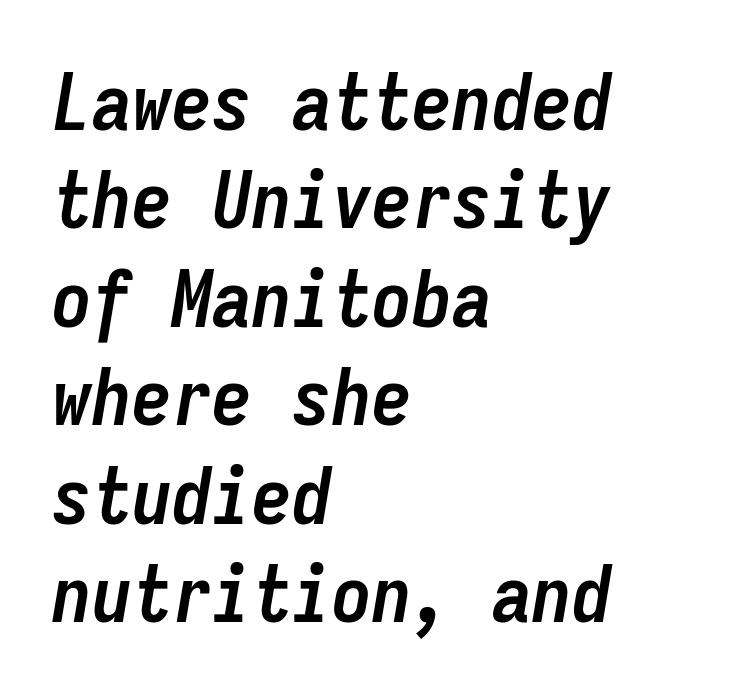
Q: Is the text bold? A: Yes.
Q: Is the text italic (slanted)? A: Yes, it leans right by about 9 degrees.
Q: Is the text underlined? A: No.
Q: How is the paragraph aligned? A: Left-aligned.
Q: Is the spacing between letters normal or unusually wide? A: Normal.
Q: Width (condensed, normal, or wide)? A: Condensed.
Q: Stroke contrast? A: Low.
Q: x-height? A: Medium.
Q: Monospaced? A: Yes.
